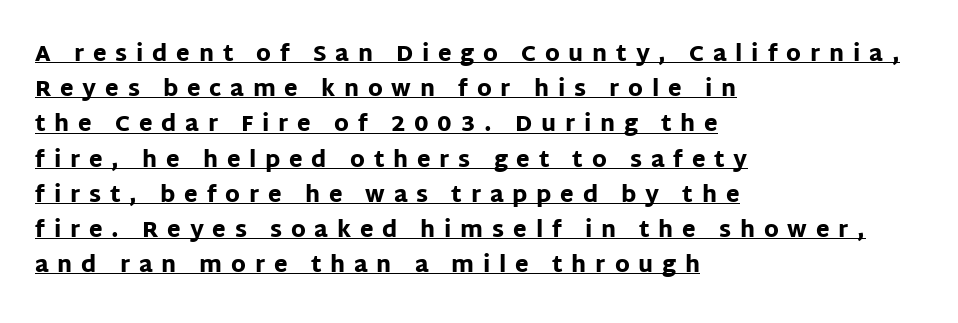
The image shows 22 px bold type, upright; set left-aligned, normal line spacing (1.6x), unusually wide letter spacing (+0.4 em), underlined.
